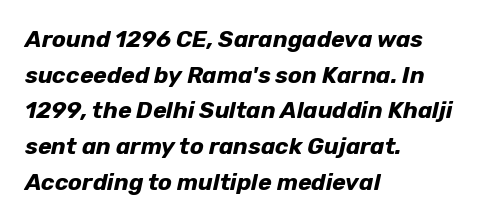
{"italic": "yes", "lean": "right", "slant_degrees": 12, "bold": "yes", "underline": "no", "align": "left", "line_spacing": "normal", "line_spacing_ratio": 1.55, "letter_spacing": "normal", "letter_spacing_em": 0.0, "glyph_px": 23}
